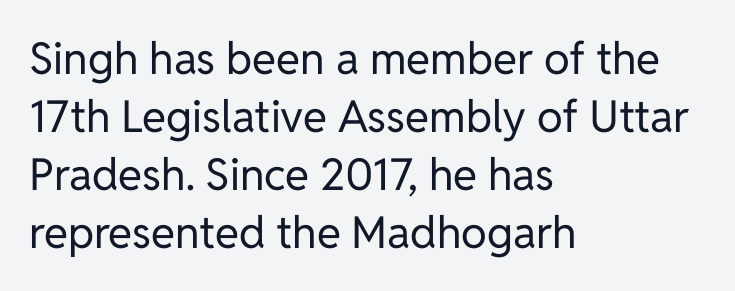
Italic: no, the glyphs are upright roman. Vertical stems look standard width or narrower in stroke. Regular leading. This rendering uses left alignment, leaving the right contour irregular. In terms of letterform style, serifs are entirely absent. Plain, unruled lines of type.
